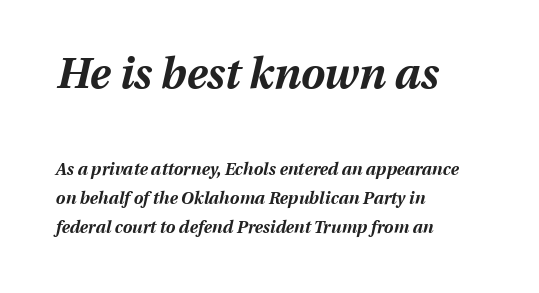
Q: Is the text bold? A: Yes.
Q: Is the text italic (slanted)? A: Yes, it leans right by about 13 degrees.
Q: Is the text underlined? A: No.
Q: How is the paragraph aligned? A: Left-aligned.
Q: Is the spacing between letters normal or unusually wide? A: Normal.
Q: Is the spacing between lines tight, normal or loose? A: Normal.
Q: Which block of text is set in a larger size, the first (top) or the second (bottom)? A: The first (top) one.
Q: Width (condensed, normal, or wide)? A: Normal.
Q: Stroke contrast? A: Medium.
Q: x-height? A: Medium.
Q: Monospaced? A: No.
